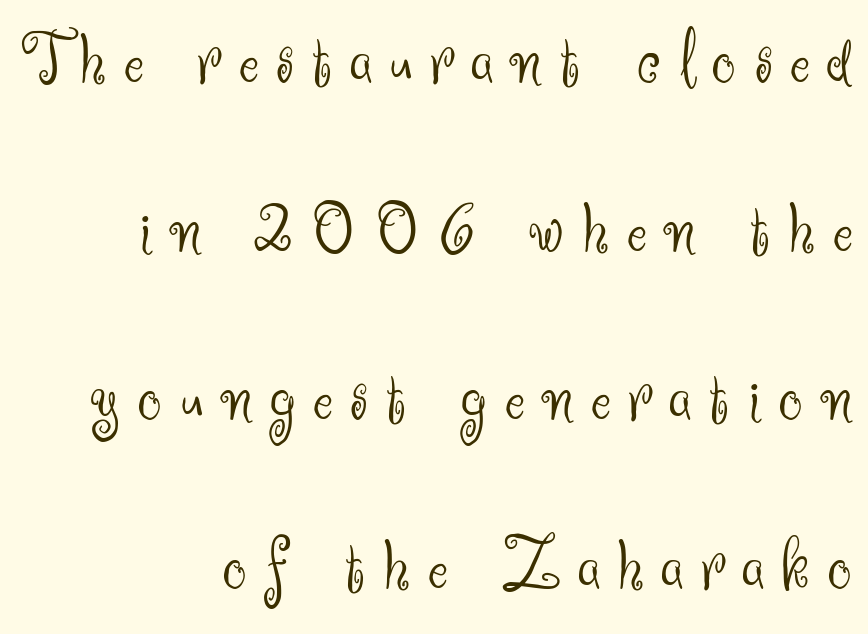
This is sans-serif lettering, the kind often seen on screens and signage. Looks like regular typesetting: each glyph gets only the width it needs. The specimen reads as upright at a glance. Someone cranked the tracking dial way up on this one. Unmarked baselines from the first word to the last. Casual observation: everything's shoved over to the right.
